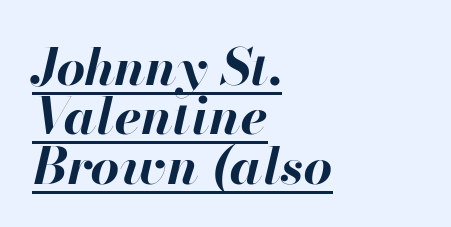
{"italic": "yes", "lean": "right", "slant_degrees": 13, "bold": "yes", "weight": "bold", "width": "normal", "stroke_contrast": "high", "x_height": "small", "monospaced": "no", "underline": "yes", "align": "left", "line_spacing": "tight", "line_spacing_ratio": 0.97, "letter_spacing": "normal", "letter_spacing_em": 0.0, "glyph_px": 51}
